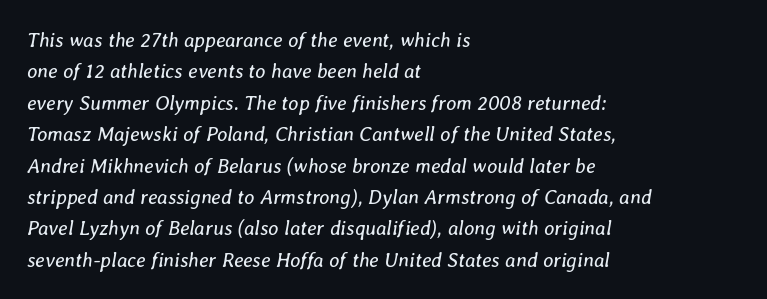
{"italic": "yes", "lean": "right", "slant_degrees": 8, "bold": "no", "underline": "no", "align": "left", "line_spacing": "normal", "line_spacing_ratio": 1.57, "letter_spacing": "normal", "letter_spacing_em": 0.0, "glyph_px": 20}
